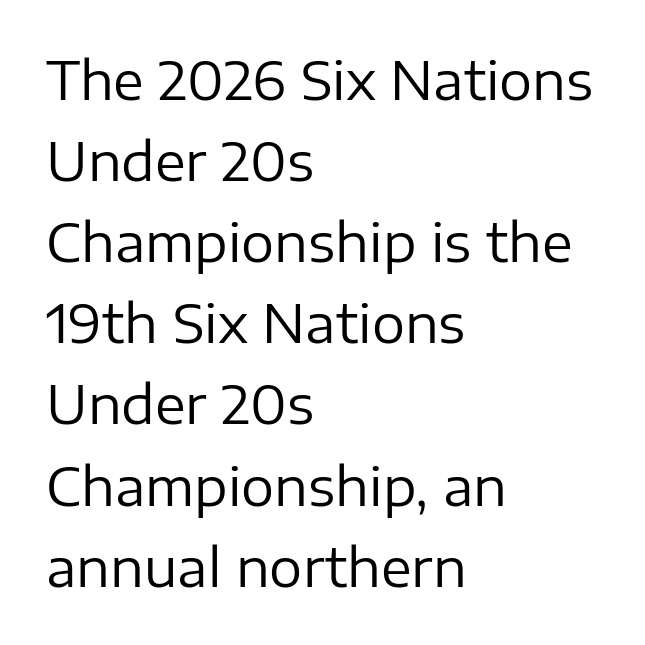
The image shows 52 px regular-weight sans-serif type, upright; set left-aligned, normal line spacing (1.56x), normal letter spacing, not underlined; low stroke contrast and a medium x-height.
